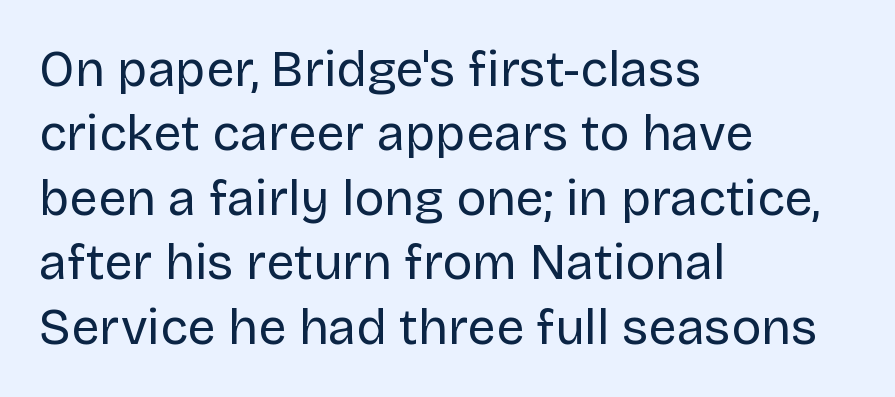
Q: Is the text bold? A: No.
Q: Is the text italic (slanted)? A: No, it is upright.
Q: Is the typeface a serif or a sans-serif typeface? A: Sans-serif.
Q: Is the text underlined? A: No.
Q: How is the paragraph aligned? A: Left-aligned.
Q: Is the spacing between letters normal or unusually wide? A: Normal.
Q: Is the spacing between lines tight, normal or loose? A: Normal.
Q: Width (condensed, normal, or wide)? A: Normal.
Q: Stroke contrast? A: Low.
Q: x-height? A: Large.
Q: Monospaced? A: No.
